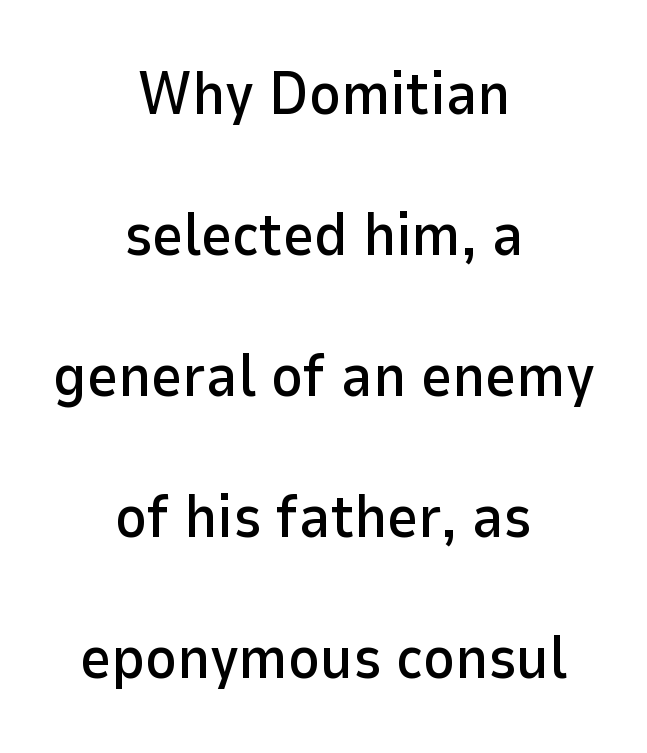
Q: Is the text italic (slanted)? A: No, it is upright.
Q: Is the typeface a serif or a sans-serif typeface? A: Sans-serif.
Q: Is the text underlined? A: No.
Q: How is the paragraph aligned? A: Centered.
Q: Is the spacing between letters normal or unusually wide? A: Normal.
Q: Is the spacing between lines tight, normal or loose? A: Loose.
Q: Width (condensed, normal, or wide)? A: Normal.
Q: Stroke contrast? A: Low.
Q: x-height? A: Medium.
Q: Monospaced? A: No.
